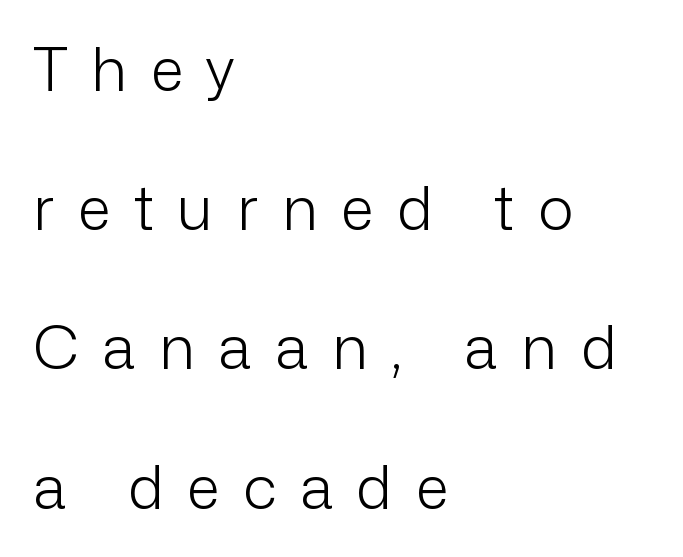
Q: Is the text bold? A: No.
Q: Is the text italic (slanted)? A: No, it is upright.
Q: Is the typeface a serif or a sans-serif typeface? A: Sans-serif.
Q: Is the text underlined? A: No.
Q: How is the paragraph aligned? A: Left-aligned.
Q: Is the spacing between letters normal or unusually wide? A: Unusually wide.
Q: Is the spacing between lines tight, normal or loose? A: Loose.
Q: Width (condensed, normal, or wide)? A: Normal.
Q: Stroke contrast? A: Low.
Q: x-height? A: Medium.
Q: Monospaced? A: No.
